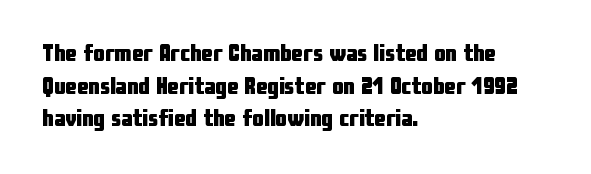
Q: Is the text bold? A: Yes.
Q: Is the text italic (slanted)? A: No, it is upright.
Q: Is the text underlined? A: No.
Q: How is the paragraph aligned? A: Left-aligned.
Q: Is the spacing between letters normal or unusually wide? A: Normal.
Q: Is the spacing between lines tight, normal or loose? A: Normal.
